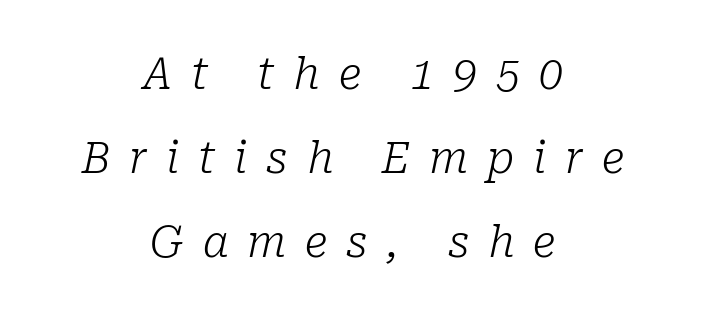
A bare baseline throughout the passage. Loosely led — the rows are spread out. Note: serifs present on the glyphs. The rag falls on both sides of this text block equally. You can tell it's italic because the verticals aren't actually vertical. Compared with typical body copy, the letter spacing here is much looser.
